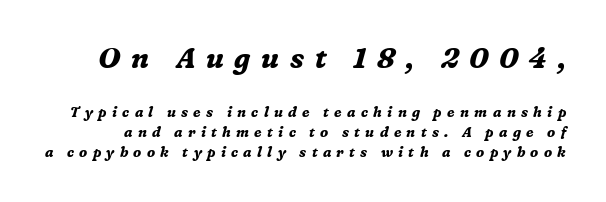
{"serif": "yes", "italic": "yes", "lean": "right", "slant_degrees": 16, "bold": "yes", "weight": "bold", "width": "normal", "stroke_contrast": "medium", "x_height": "medium", "monospaced": "no", "underline": "no", "line_spacing": "normal", "line_spacing_ratio": 1.44, "letter_spacing": "wide", "letter_spacing_em": 0.38, "larger_block": "first", "size_ratio": 2.0, "glyph_px": 28}
